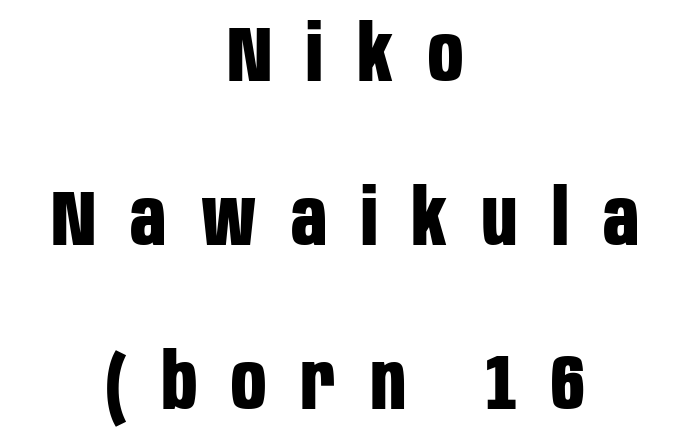
The image shows 77 px bold, condensed sans-serif type, upright; set centered, loose line spacing (2.13x), unusually wide letter spacing (+0.45 em), not underlined; low stroke contrast and a large x-height.
